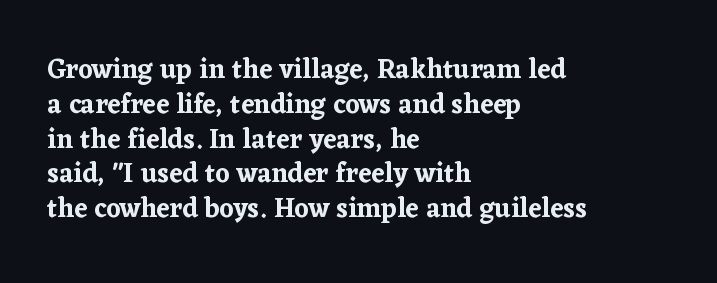
Q: Is the text italic (slanted)? A: No, it is upright.
Q: Is the text underlined? A: No.
Q: How is the paragraph aligned? A: Left-aligned.
Q: Is the spacing between letters normal or unusually wide? A: Normal.
Q: Is the spacing between lines tight, normal or loose? A: Normal.
